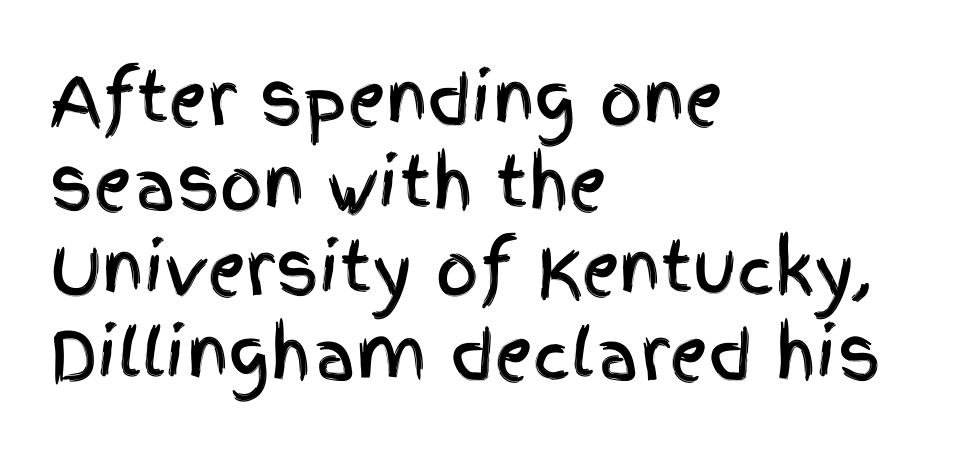
The image shows 67 px condensed sans-serif type, upright; set left-aligned, normal line spacing (1.27x), normal letter spacing, not underlined; a large x-height.
